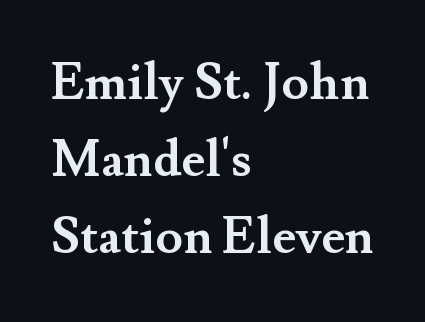
{"serif": "yes", "italic": "no", "bold": "yes", "weight": "semibold", "width": "normal", "stroke_contrast": "medium", "x_height": "small", "monospaced": "no", "underline": "no", "align": "left", "line_spacing": "normal", "line_spacing_ratio": 1.54, "letter_spacing": "normal", "letter_spacing_em": 0.0, "glyph_px": 50}
